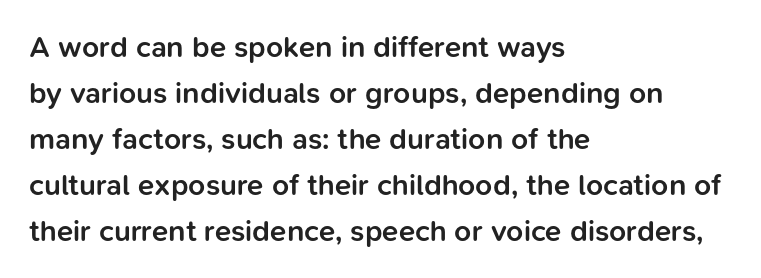
{"serif": "no", "italic": "no", "bold": "semi", "weight": "semibold", "width": "normal", "stroke_contrast": "low", "x_height": "medium", "monospaced": "no", "underline": "no", "align": "left", "line_spacing": "normal", "line_spacing_ratio": 1.53, "letter_spacing": "normal", "letter_spacing_em": 0.0, "glyph_px": 30}
